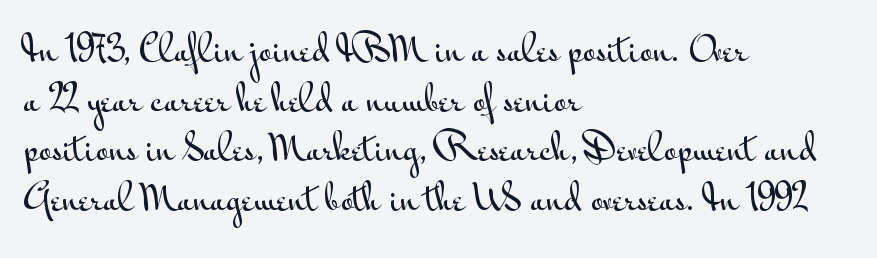
{"serif": "no", "width": "wide", "stroke_contrast": "medium", "x_height": "small", "monospaced": "no", "underline": "no", "align": "left", "line_spacing": "normal", "line_spacing_ratio": 1.42, "letter_spacing": "normal", "letter_spacing_em": 0.0, "glyph_px": 35}
